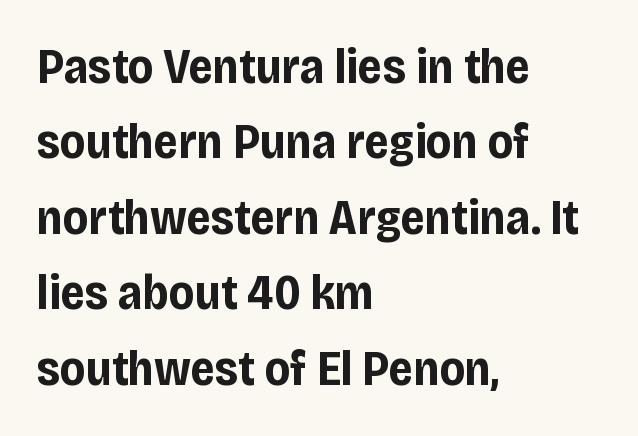
The image shows 49 px bold, condensed sans-serif type, upright; set left-aligned, normal line spacing (1.54x), normal letter spacing, not underlined; low stroke contrast and a large x-height.
